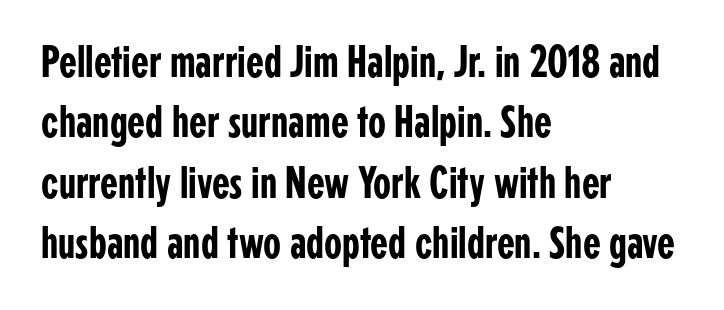
Q: Is the text italic (slanted)? A: No, it is upright.
Q: Is the typeface a serif or a sans-serif typeface? A: Sans-serif.
Q: Is the text underlined? A: No.
Q: How is the paragraph aligned? A: Left-aligned.
Q: Is the spacing between letters normal or unusually wide? A: Normal.
Q: Is the spacing between lines tight, normal or loose? A: Normal.
Q: Width (condensed, normal, or wide)? A: Condensed.
Q: Stroke contrast? A: Low.
Q: x-height? A: Medium.
Q: Monospaced? A: No.
